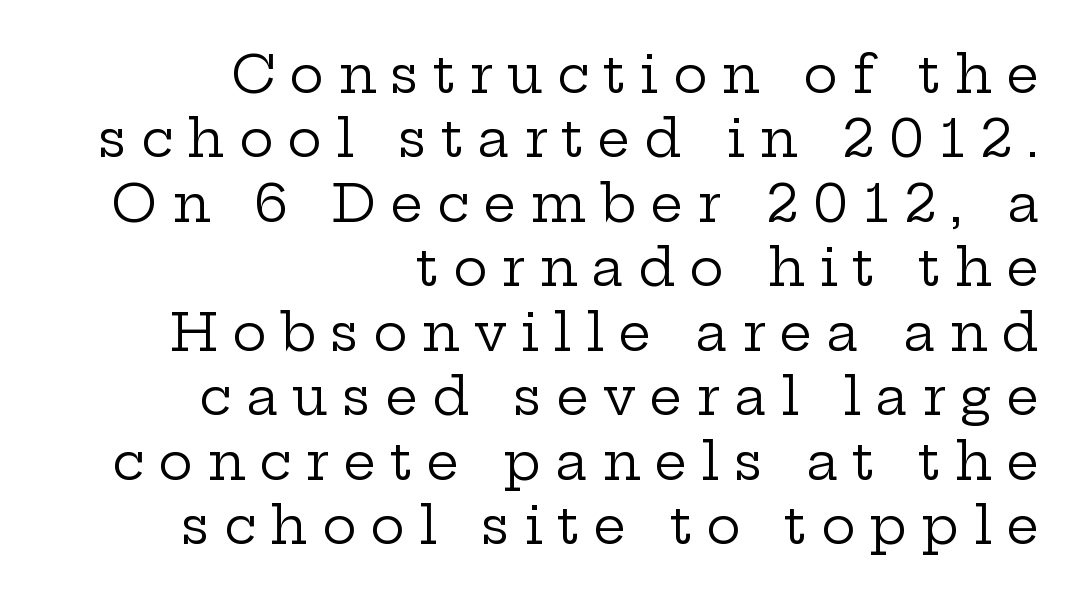
Q: Is the text bold? A: No.
Q: Is the text italic (slanted)? A: No, it is upright.
Q: Is the typeface a serif or a sans-serif typeface? A: Serif.
Q: Is the text underlined? A: No.
Q: How is the paragraph aligned? A: Right-aligned.
Q: Is the spacing between letters normal or unusually wide? A: Unusually wide.
Q: Width (condensed, normal, or wide)? A: Wide.
Q: Stroke contrast? A: Low.
Q: x-height? A: Medium.
Q: Monospaced? A: No.
